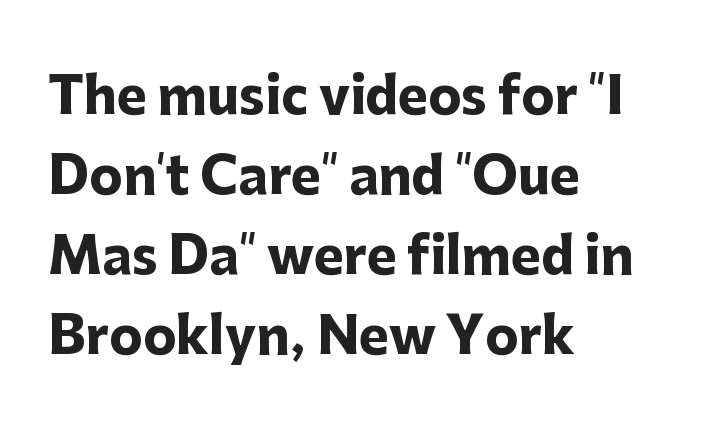
Q: Is the text bold? A: Yes.
Q: Is the text italic (slanted)? A: No, it is upright.
Q: Is the typeface a serif or a sans-serif typeface? A: Sans-serif.
Q: Is the text underlined? A: No.
Q: How is the paragraph aligned? A: Left-aligned.
Q: Is the spacing between letters normal or unusually wide? A: Normal.
Q: Is the spacing between lines tight, normal or loose? A: Normal.
Q: Width (condensed, normal, or wide)? A: Normal.
Q: Stroke contrast? A: Low.
Q: x-height? A: Medium.
Q: Monospaced? A: No.
